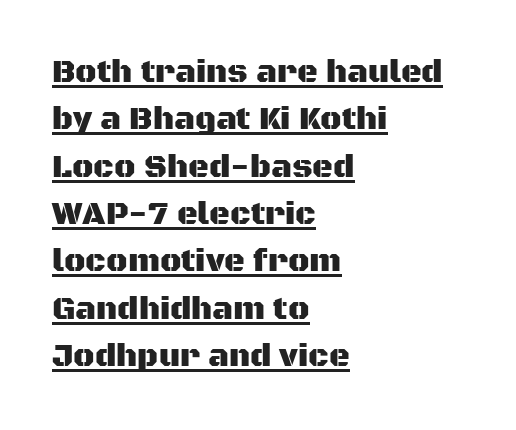
No feet cap the strokes, marking this as sans-serif type. A baseline rule has been typeset under these characters. The type is set solid horizontally, with unmodified tracking. The block of text has a typical density, with ordinary space between rows. The letters advance in unequal steps, a hallmark of proportional type. No italicization has been applied; the sample stays upright.
